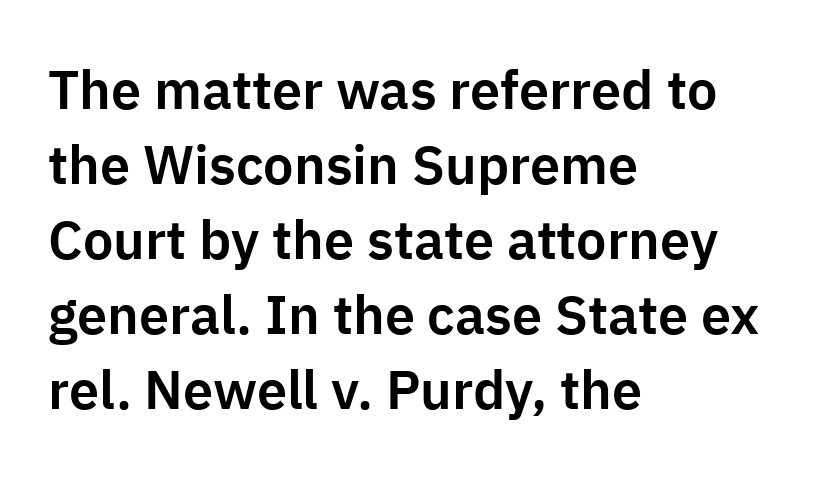
Q: Is the text italic (slanted)? A: No, it is upright.
Q: Is the typeface a serif or a sans-serif typeface? A: Sans-serif.
Q: Is the text underlined? A: No.
Q: How is the paragraph aligned? A: Left-aligned.
Q: Is the spacing between letters normal or unusually wide? A: Normal.
Q: Is the spacing between lines tight, normal or loose? A: Normal.
Q: Width (condensed, normal, or wide)? A: Normal.
Q: Stroke contrast? A: Low.
Q: x-height? A: Medium.
Q: Monospaced? A: No.
